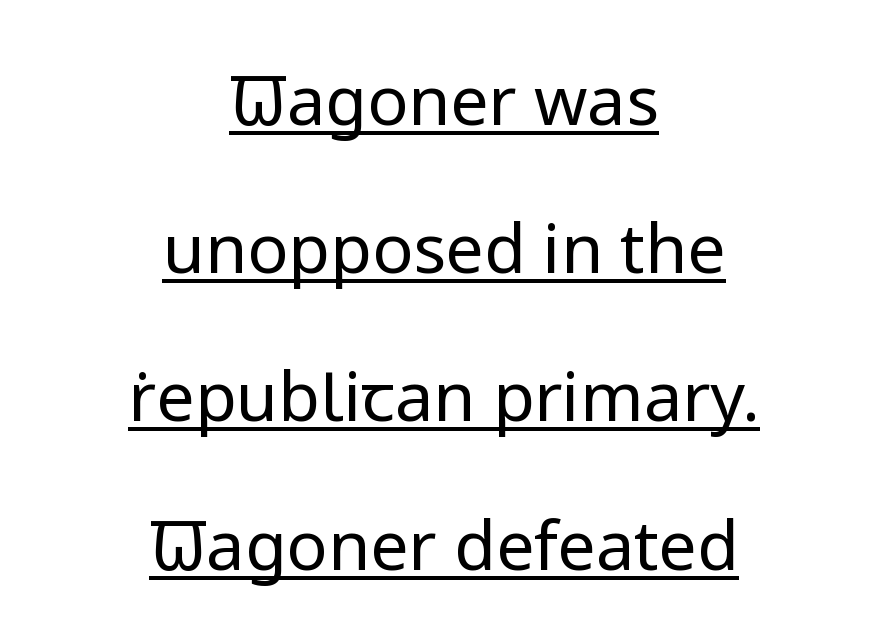
{"serif": "no", "italic": "no", "bold": "no", "weight": "regular", "width": "normal", "stroke_contrast": "low", "x_height": "medium", "monospaced": "no", "underline": "yes", "align": "center", "line_spacing": "loose", "line_spacing_ratio": 2.18, "letter_spacing": "normal", "letter_spacing_em": 0.0, "glyph_px": 68}
